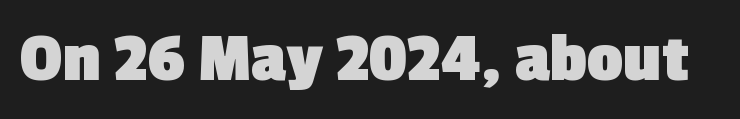
{"serif": "no", "bold": "yes", "weight": "heavy", "width": "normal", "x_height": "medium", "monospaced": "no", "underline": "no", "letter_spacing": "normal", "letter_spacing_em": 0.0, "glyph_px": 71}
